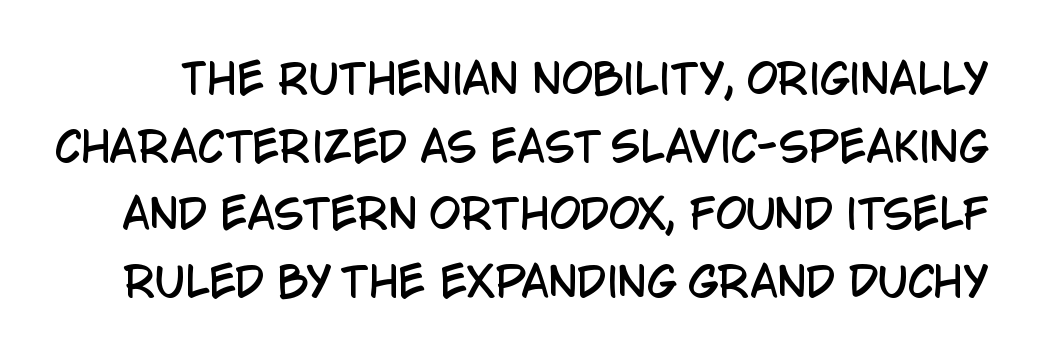
{"serif": "no", "italic": "no", "width": "condensed", "stroke_contrast": "low", "x_height": "large", "monospaced": "no", "underline": "no", "line_spacing": "normal", "line_spacing_ratio": 1.69, "letter_spacing": "normal", "letter_spacing_em": 0.0, "glyph_px": 40}
